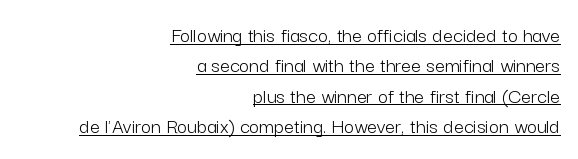
The image shows 22 px text type, upright; set right-aligned, normal line spacing (1.38x), normal letter spacing, underlined.
